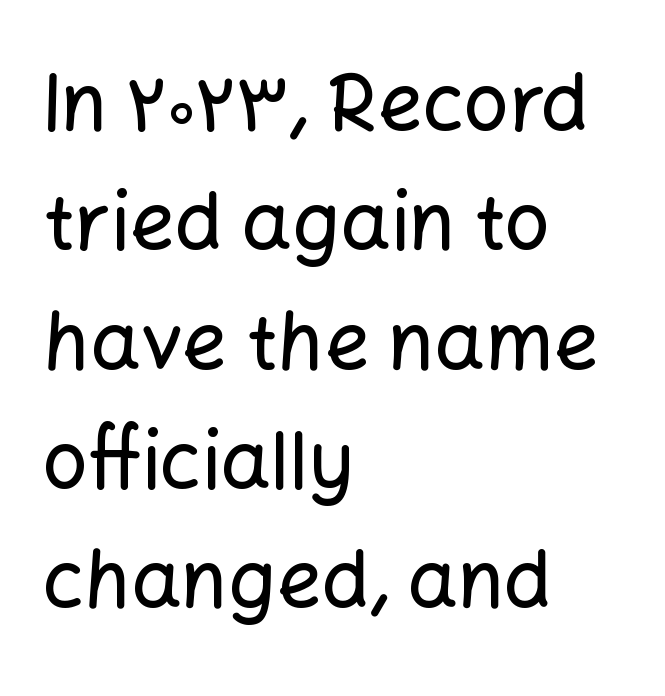
{"serif": "no", "italic": "no", "width": "normal", "stroke_contrast": "low", "x_height": "medium", "monospaced": "no", "underline": "no", "align": "left", "line_spacing": "normal", "line_spacing_ratio": 1.51, "letter_spacing": "normal", "letter_spacing_em": 0.0, "glyph_px": 79}
